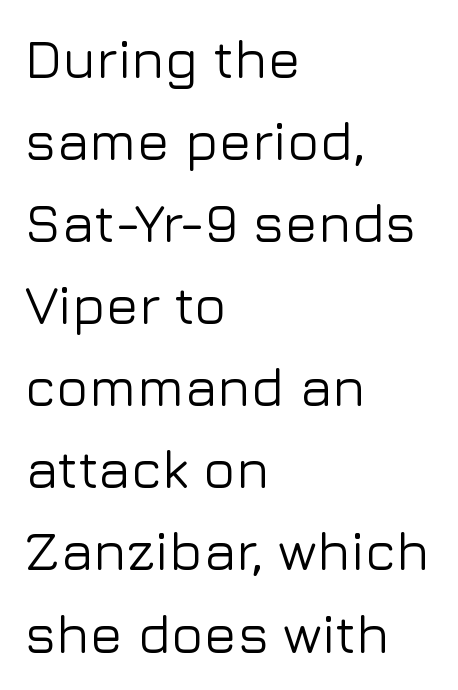
The image shows 54 px sans-serif type, upright; set left-aligned, normal line spacing (1.52x), normal letter spacing, not underlined; low stroke contrast and a medium x-height.
